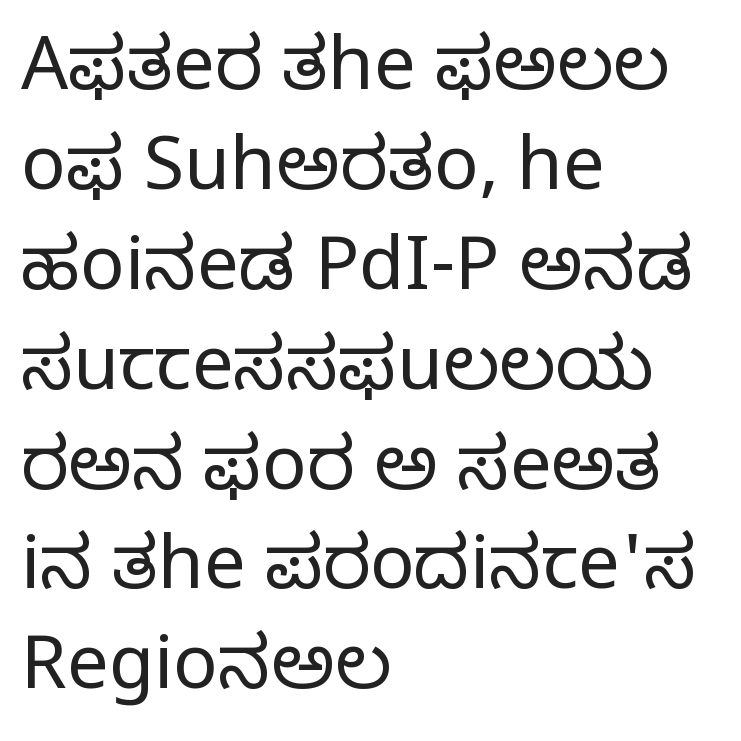
This sample has the flowing, uneven cadence of proportional lettering. Look at the tracking — it's just the regular setting, nothing added. Layout note: lines flush left. Type style note: has serifs. No extra ink here — the face is not bold.
